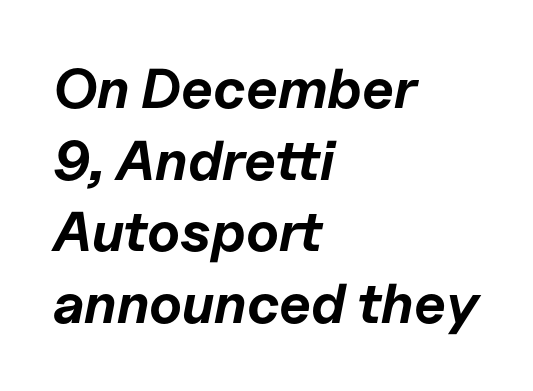
The image shows 56 px bold type, italic (leaning right); set left-aligned, normal line spacing (1.28x), normal letter spacing, not underlined; low stroke contrast and a medium x-height.
